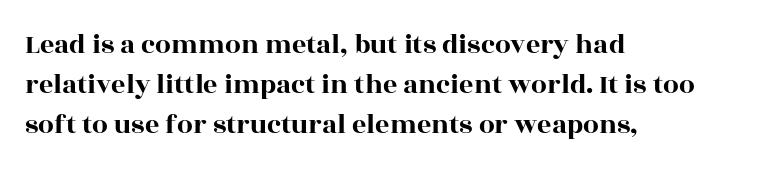
Q: Is the text italic (slanted)? A: No, it is upright.
Q: Is the typeface a serif or a sans-serif typeface? A: Serif.
Q: Is the text underlined? A: No.
Q: How is the paragraph aligned? A: Left-aligned.
Q: Is the spacing between letters normal or unusually wide? A: Normal.
Q: Is the spacing between lines tight, normal or loose? A: Normal.
Q: Width (condensed, normal, or wide)? A: Wide.
Q: x-height? A: Large.
Q: Monospaced? A: No.
